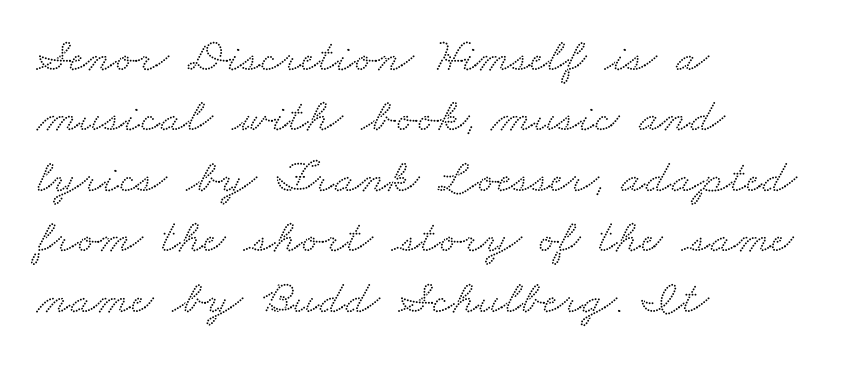
Q: Is the typeface a serif or a sans-serif typeface? A: Serif.
Q: Is the text underlined? A: No.
Q: How is the paragraph aligned? A: Left-aligned.
Q: Is the spacing between letters normal or unusually wide? A: Normal.
Q: Is the spacing between lines tight, normal or loose? A: Normal.
Q: Width (condensed, normal, or wide)? A: Wide.
Q: Stroke contrast? A: Medium.
Q: x-height? A: Small.
Q: Monospaced? A: No.
